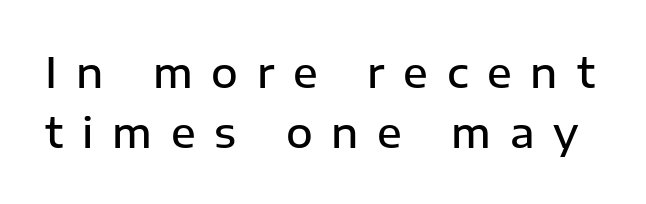
Q: Is the text bold? A: Semi-bold.
Q: Is the text italic (slanted)? A: No, it is upright.
Q: Is the typeface a serif or a sans-serif typeface? A: Sans-serif.
Q: Is the text underlined? A: No.
Q: Is the spacing between letters normal or unusually wide? A: Unusually wide.
Q: Is the spacing between lines tight, normal or loose? A: Normal.
Q: Width (condensed, normal, or wide)? A: Normal.
Q: Stroke contrast? A: Low.
Q: x-height? A: Medium.
Q: Monospaced? A: No.
